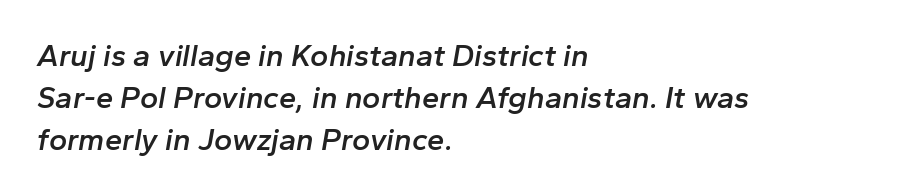
{"italic": "yes", "lean": "right", "slant_degrees": 10, "bold": "semi", "weight": "semibold", "width": "normal", "stroke_contrast": "low", "x_height": "medium", "monospaced": "no", "underline": "no", "align": "left", "line_spacing": "normal", "line_spacing_ratio": 1.35, "letter_spacing": "normal", "letter_spacing_em": 0.0, "glyph_px": 31}
